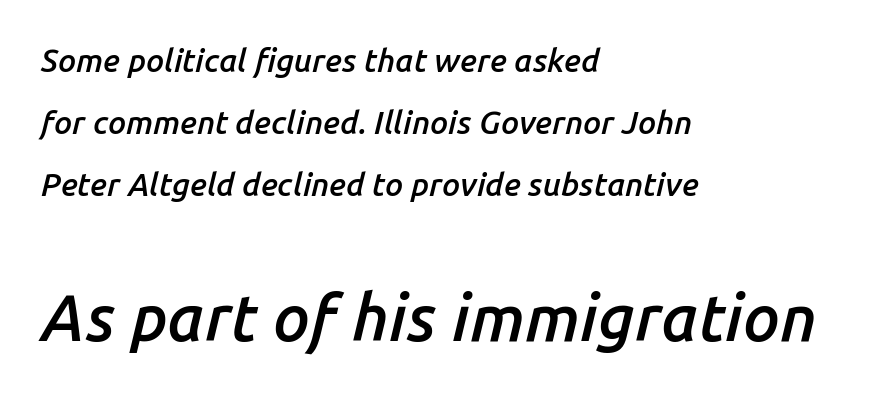
Q: Is the text bold? A: Semi-bold.
Q: Is the text italic (slanted)? A: Yes, it leans right by about 14 degrees.
Q: Is the text underlined? A: No.
Q: How is the paragraph aligned? A: Left-aligned.
Q: Is the spacing between letters normal or unusually wide? A: Normal.
Q: Is the spacing between lines tight, normal or loose? A: Loose.
Q: Which block of text is set in a larger size, the first (top) or the second (bottom)? A: The second (bottom) one.
Q: Width (condensed, normal, or wide)? A: Normal.
Q: Stroke contrast? A: Low.
Q: x-height? A: Medium.
Q: Monospaced? A: No.
